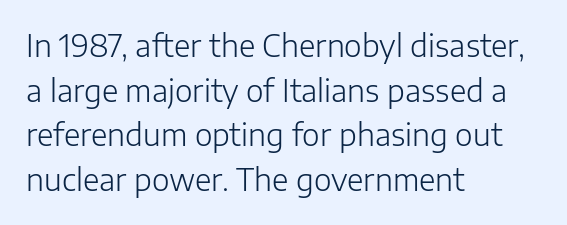
Heaviness? Minimal to ordinary, like unemphasized prose. The text block is weighted toward the left margin, trailing off unevenly rightward. Students, observe: this is what conventionally led text looks like. Italic: no, the glyphs are upright roman.
